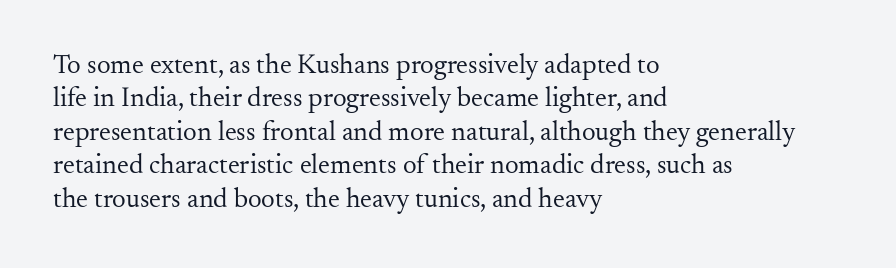
The image shows 27 px text type, upright; set left-aligned, line spacing 1.24x, normal letter spacing, not underlined.
